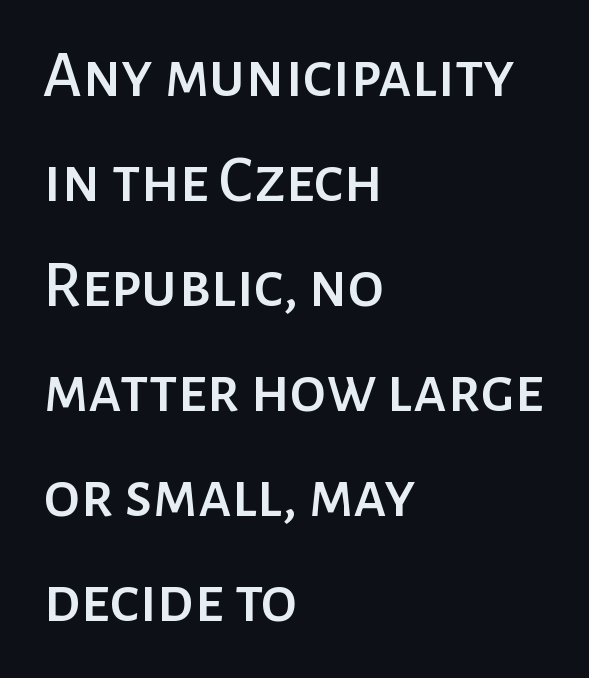
This sample keeps an unexceptional amount of space between lines. Glance below the letters and you will spot only blank space. The lettering holds an erect, upright posture throughout. The font family rendered here belongs to the sans-serif group. A typesetter would call this proportional, since set widths differ per character.
